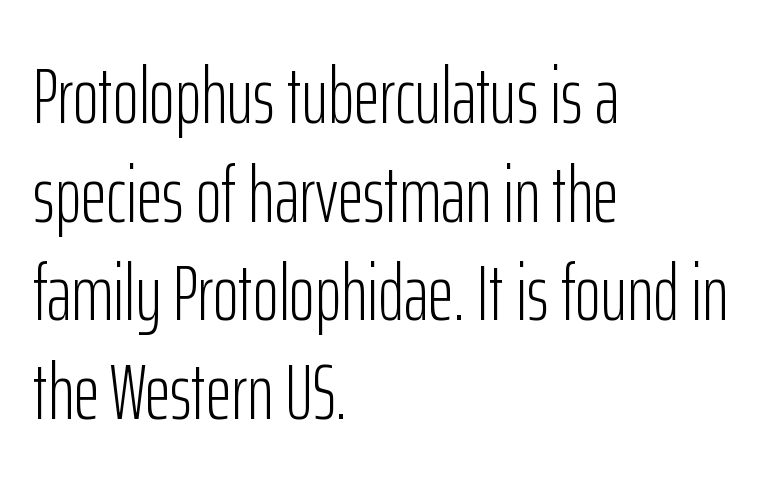
Q: Is the text bold? A: No.
Q: Is the text italic (slanted)? A: No, it is upright.
Q: Is the typeface a serif or a sans-serif typeface? A: Sans-serif.
Q: Is the text underlined? A: No.
Q: How is the paragraph aligned? A: Left-aligned.
Q: Is the spacing between letters normal or unusually wide? A: Normal.
Q: Is the spacing between lines tight, normal or loose? A: Normal.
Q: Width (condensed, normal, or wide)? A: Condensed.
Q: Stroke contrast? A: Low.
Q: x-height? A: Medium.
Q: Monospaced? A: No.
